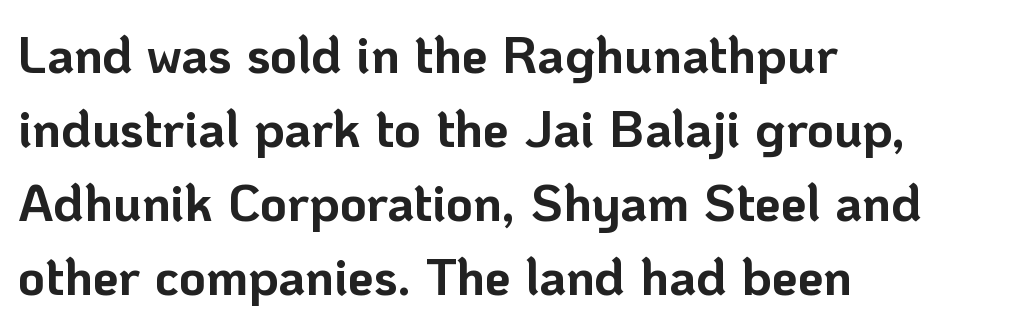
Q: Is the text bold? A: Yes.
Q: Is the text italic (slanted)? A: No, it is upright.
Q: Is the typeface a serif or a sans-serif typeface? A: Sans-serif.
Q: Is the text underlined? A: No.
Q: How is the paragraph aligned? A: Left-aligned.
Q: Is the spacing between letters normal or unusually wide? A: Normal.
Q: Is the spacing between lines tight, normal or loose? A: Normal.
Q: Width (condensed, normal, or wide)? A: Normal.
Q: Stroke contrast? A: Low.
Q: x-height? A: Medium.
Q: Monospaced? A: No.
